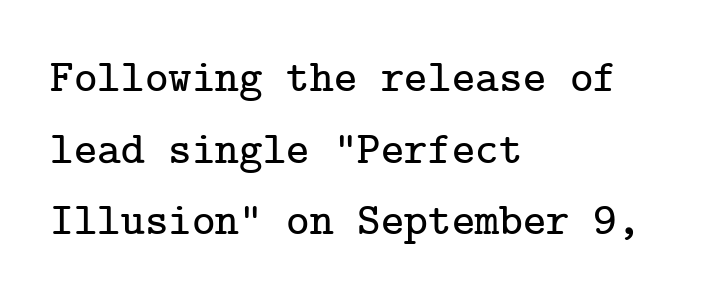
{"serif": "yes", "italic": "no", "width": "normal", "stroke_contrast": "low", "x_height": "medium", "underline": "no", "align": "left", "line_spacing": "normal", "line_spacing_ratio": 1.59, "letter_spacing": "normal", "letter_spacing_em": 0.0, "glyph_px": 45}
